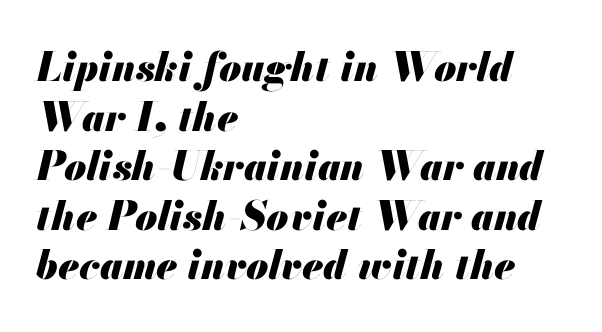
Q: Is the text bold? A: Yes.
Q: Is the text italic (slanted)? A: Yes, it leans right by about 13 degrees.
Q: Is the text underlined? A: No.
Q: How is the paragraph aligned? A: Left-aligned.
Q: Is the spacing between letters normal or unusually wide? A: Normal.
Q: Width (condensed, normal, or wide)? A: Normal.
Q: Stroke contrast? A: Medium.
Q: x-height? A: Small.
Q: Monospaced? A: No.
